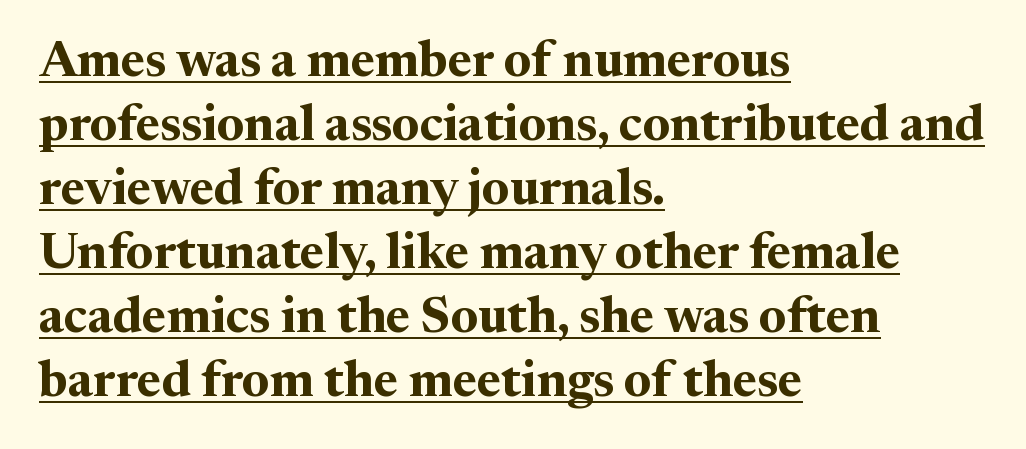
{"serif": "yes", "italic": "no", "bold": "yes", "weight": "bold", "width": "normal", "stroke_contrast": "medium", "x_height": "medium", "monospaced": "no", "underline": "yes", "align": "left", "line_spacing": "normal", "line_spacing_ratio": 1.28, "letter_spacing": "normal", "letter_spacing_em": 0.0, "glyph_px": 50}
